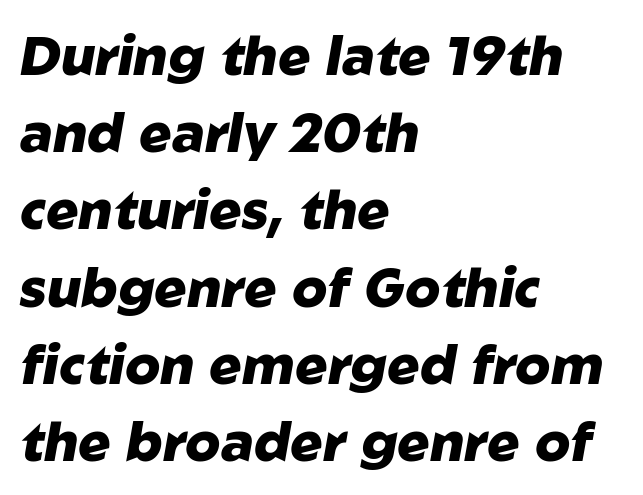
{"italic": "yes", "lean": "right", "slant_degrees": 10, "bold": "yes", "weight": "heavy", "width": "normal", "stroke_contrast": "low", "x_height": "medium", "monospaced": "no", "underline": "no", "align": "left", "line_spacing": "normal", "line_spacing_ratio": 1.43, "letter_spacing": "normal", "letter_spacing_em": 0.0, "glyph_px": 54}
